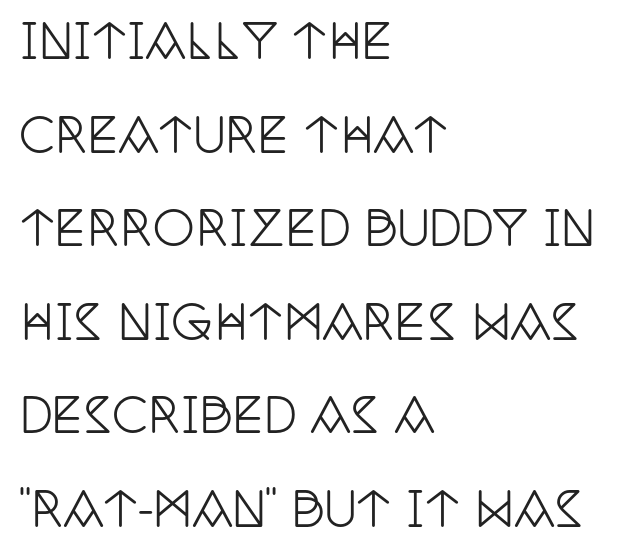
The image shows 47 px condensed serif type, upright; set left-aligned, loose line spacing (1.99x), normal letter spacing, not underlined; low stroke contrast and a large x-height.
